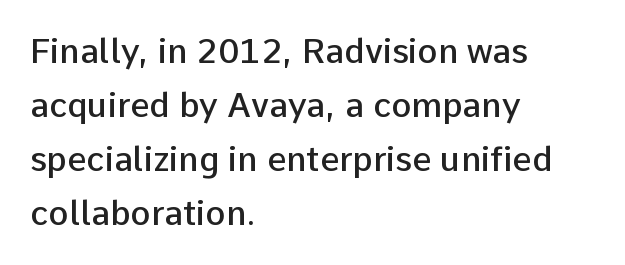
Leading: standard. Spacing between characters is what you'd get straight out of the box. This rendering uses left alignment, leaving the right contour irregular. No feet cap the strokes, marking this as sans-serif type. Think of a printed novel: that variable character pitch is what you see here.
